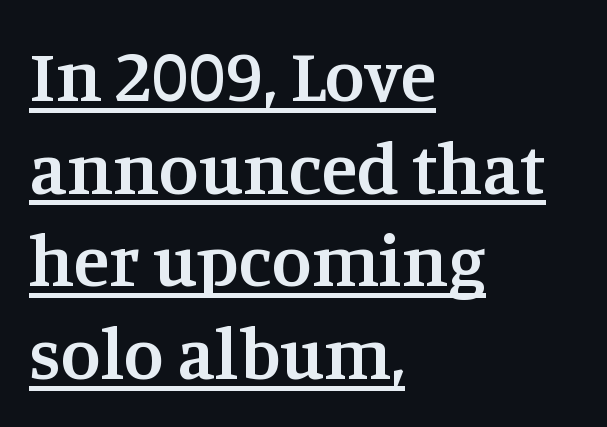
The passage shown is typed in a proportional face where columns would drift. Small tapered or slab feet sit at the stroke ends, so this counts as serif. The passage is arranged the way most books set body copy — flush left. Do the letters lean? They stand straight.
